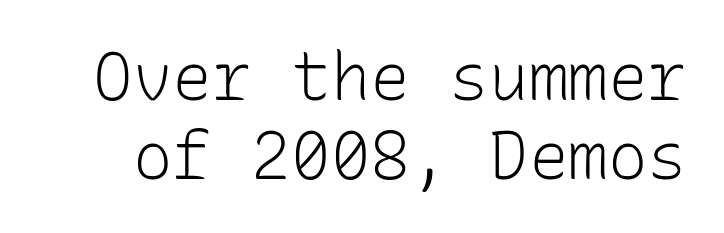
{"serif": "no", "italic": "no", "bold": "no", "weight": "light", "width": "normal", "stroke_contrast": "low", "x_height": "medium", "monospaced": "yes", "underline": "no", "line_spacing_ratio": 1.19, "letter_spacing": "normal", "letter_spacing_em": 0.0, "glyph_px": 66}
